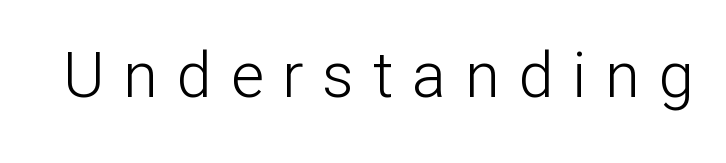
The image shows 63 px light sans-serif type, upright; set unusually wide letter spacing (+0.3 em), not underlined; low stroke contrast and a medium x-height.
